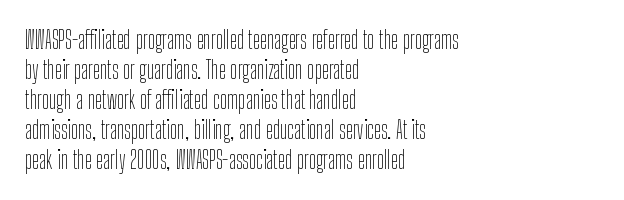
Honestly, there is no underline to notice here at all. The font's upright variant was chosen for this text. Horizontally, the lines are justified to the leading edge only. Bold? No — there's no thickening of the strokes.
